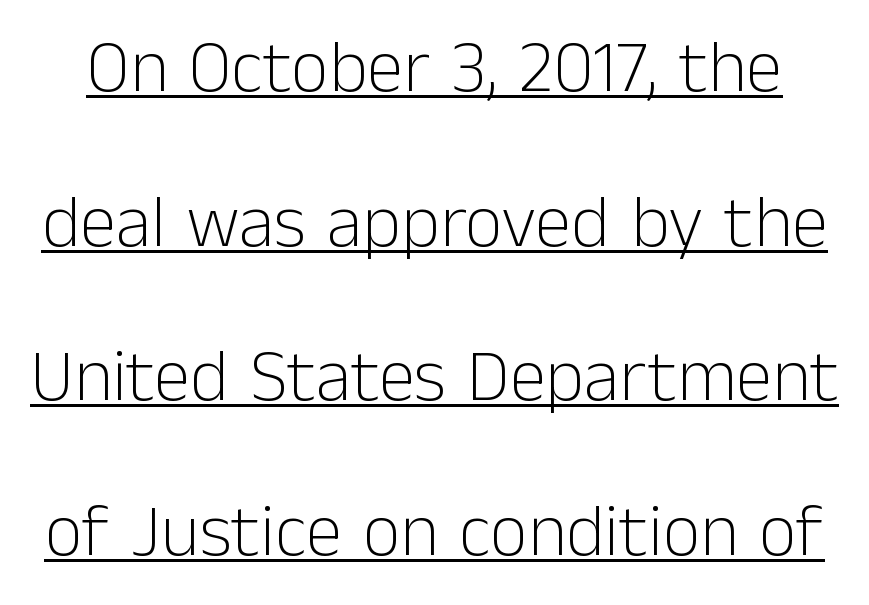
Bold? No — there's no thickening of the strokes. When letters stand straight like this, we call the style roman or upright. The passage shown is typed in a proportional face where columns would drift. Airy leading.
